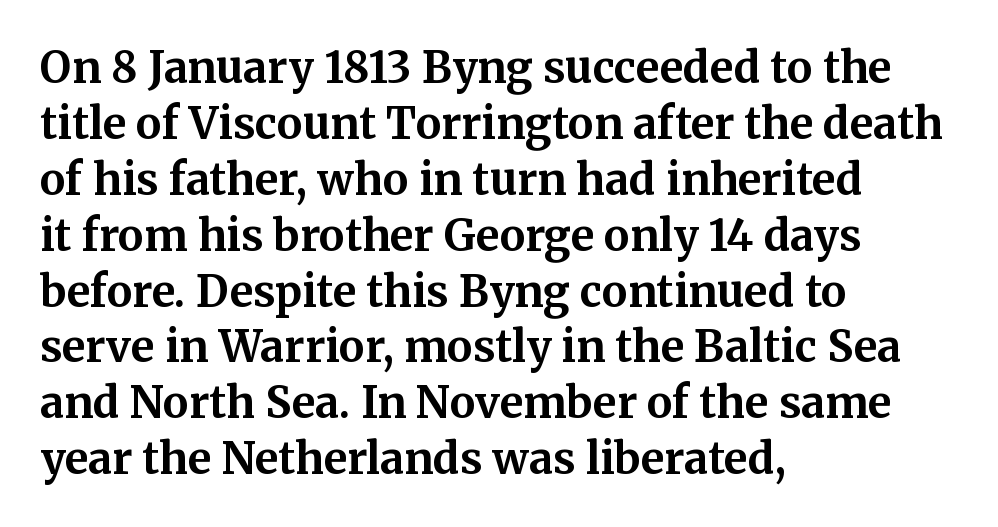
Q: Is the text bold? A: Yes.
Q: Is the text italic (slanted)? A: No, it is upright.
Q: Is the typeface a serif or a sans-serif typeface? A: Serif.
Q: Is the text underlined? A: No.
Q: How is the paragraph aligned? A: Left-aligned.
Q: Is the spacing between letters normal or unusually wide? A: Normal.
Q: Is the spacing between lines tight, normal or loose? A: Normal.
Q: Width (condensed, normal, or wide)? A: Normal.
Q: Stroke contrast? A: Medium.
Q: x-height? A: Medium.
Q: Monospaced? A: No.
